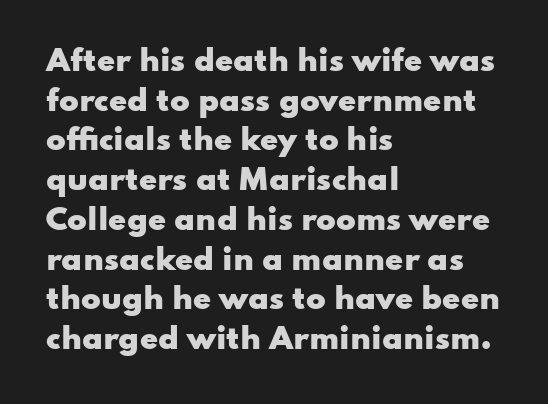
Q: Is the text bold? A: Yes.
Q: Is the text italic (slanted)? A: No, it is upright.
Q: Is the typeface a serif or a sans-serif typeface? A: Sans-serif.
Q: Is the text underlined? A: No.
Q: How is the paragraph aligned? A: Left-aligned.
Q: Is the spacing between letters normal or unusually wide? A: Normal.
Q: Is the spacing between lines tight, normal or loose? A: Normal.
Q: Width (condensed, normal, or wide)? A: Wide.
Q: Stroke contrast? A: Low.
Q: x-height? A: Small.
Q: Monospaced? A: No.
